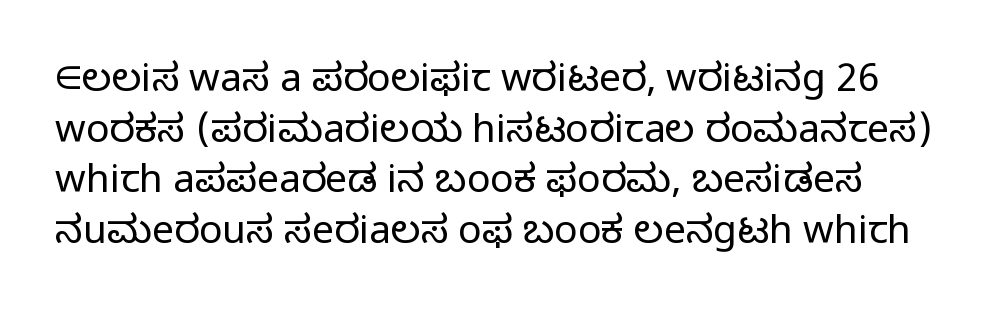
Q: Is the text bold? A: No.
Q: Is the text italic (slanted)? A: No, it is upright.
Q: Is the typeface a serif or a sans-serif typeface? A: Sans-serif.
Q: Is the text underlined? A: No.
Q: Is the spacing between letters normal or unusually wide? A: Normal.
Q: Is the spacing between lines tight, normal or loose? A: Normal.
Q: Width (condensed, normal, or wide)? A: Normal.
Q: Stroke contrast? A: Low.
Q: x-height? A: Medium.
Q: Monospaced? A: No.
